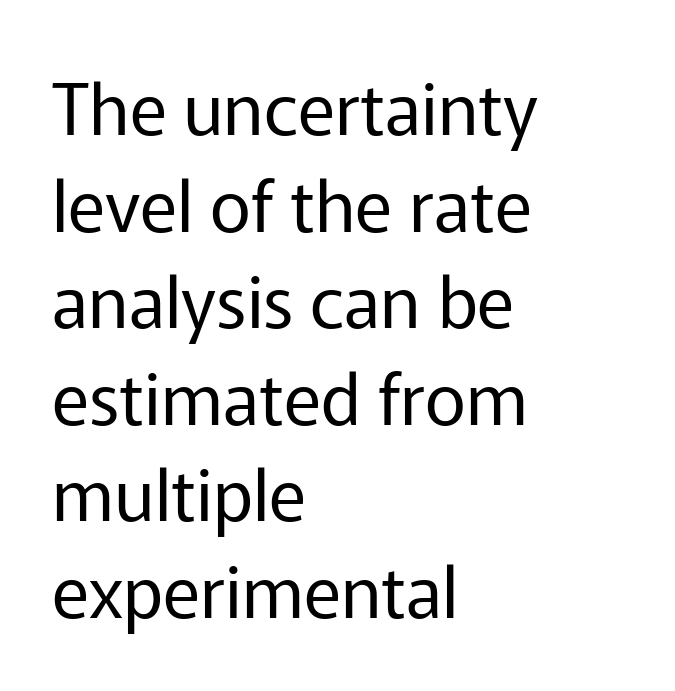
{"serif": "no", "italic": "no", "bold": "no", "weight": "regular", "width": "normal", "stroke_contrast": "low", "x_height": "medium", "monospaced": "no", "underline": "no", "align": "left", "line_spacing": "normal", "line_spacing_ratio": 1.36, "letter_spacing": "normal", "letter_spacing_em": 0.0, "glyph_px": 71}
